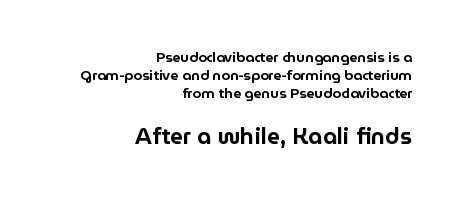
Q: Is the text italic (slanted)? A: No, it is upright.
Q: Is the text underlined? A: No.
Q: How is the paragraph aligned? A: Right-aligned.
Q: Is the spacing between letters normal or unusually wide? A: Normal.
Q: Is the spacing between lines tight, normal or loose? A: Normal.
Q: Which block of text is set in a larger size, the first (top) or the second (bottom)? A: The second (bottom) one.
